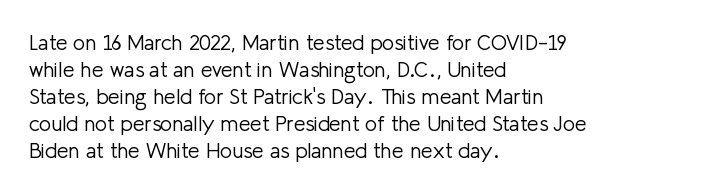
Q: Is the text bold? A: No.
Q: Is the text italic (slanted)? A: No, it is upright.
Q: Is the text underlined? A: No.
Q: How is the paragraph aligned? A: Left-aligned.
Q: Is the spacing between letters normal or unusually wide? A: Normal.
Q: Is the spacing between lines tight, normal or loose? A: Normal.
